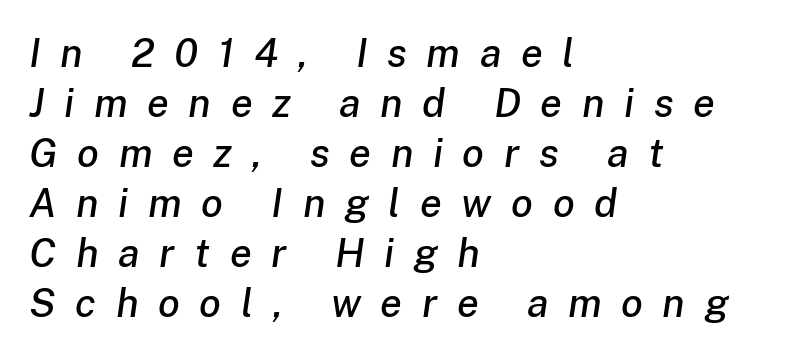
{"italic": "yes", "lean": "right", "slant_degrees": 8, "width": "normal", "stroke_contrast": "low", "x_height": "medium", "monospaced": "no", "underline": "no", "align": "left", "line_spacing": "normal", "line_spacing_ratio": 1.25, "letter_spacing": "wide", "letter_spacing_em": 0.49, "glyph_px": 40}
